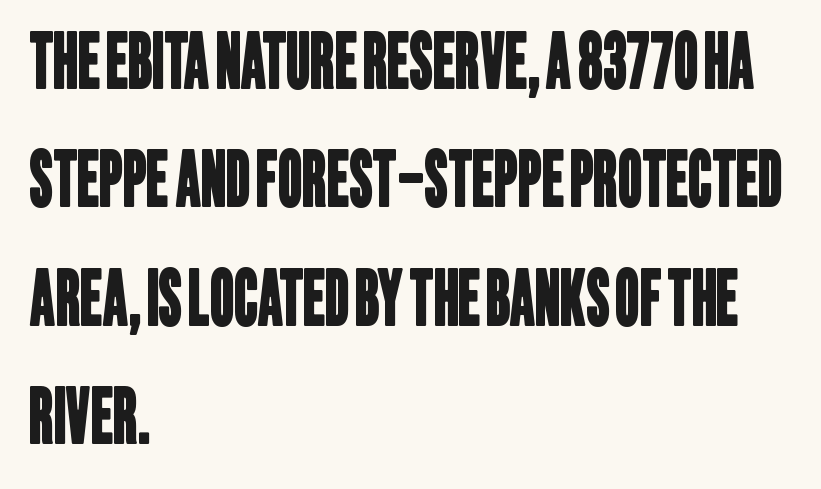
The string is rendered with underlining switched off. Normally led — the rows are evenly, conventionally spaced. Typographically, this falls in the sans-serif category. Inter-character spacing is left at the font's built-in metrics. In CSS terms this would be text-align: left. Is this a fixed-width face? No — the glyphs have proportional, varying widths.
